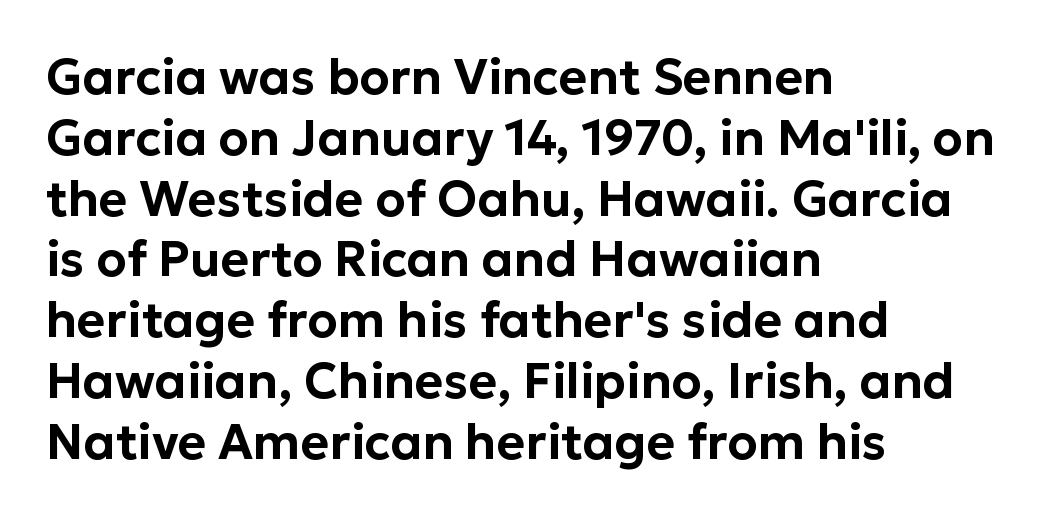
Q: Is the text italic (slanted)? A: No, it is upright.
Q: Is the typeface a serif or a sans-serif typeface? A: Sans-serif.
Q: Is the text underlined? A: No.
Q: How is the paragraph aligned? A: Left-aligned.
Q: Is the spacing between letters normal or unusually wide? A: Normal.
Q: Width (condensed, normal, or wide)? A: Normal.
Q: Stroke contrast? A: Low.
Q: x-height? A: Medium.
Q: Monospaced? A: No.
